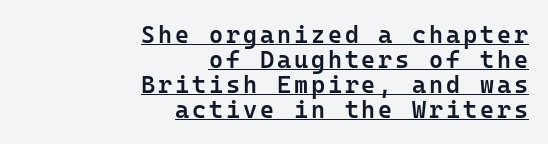
The image shows 24 px text type, upright; set right-aligned, tight line spacing (1.04x), underlined.
